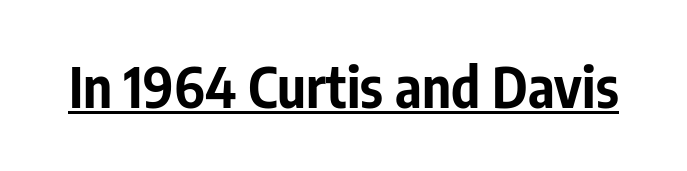
{"serif": "no", "italic": "no", "bold": "yes", "weight": "bold", "width": "condensed", "stroke_contrast": "low", "x_height": "medium", "monospaced": "no", "underline": "yes", "letter_spacing": "normal", "letter_spacing_em": 0.0, "glyph_px": 56}
